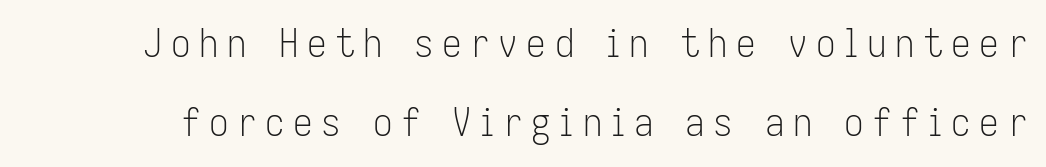
The image shows 39 px light, condensed sans-serif type, upright; set loose line spacing (2.02x), unusually wide letter spacing (+0.22 em), not underlined; low stroke contrast and a medium x-height.
